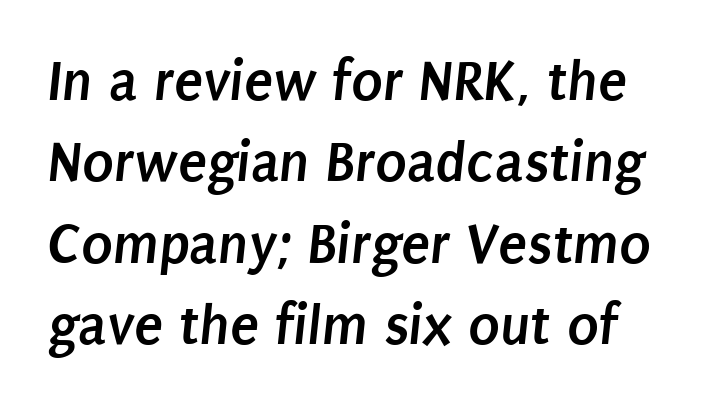
The image shows 59 px semibold, condensed sans-serif type; set normal line spacing (1.38x), normal letter spacing, not underlined; low stroke contrast and a large x-height.
